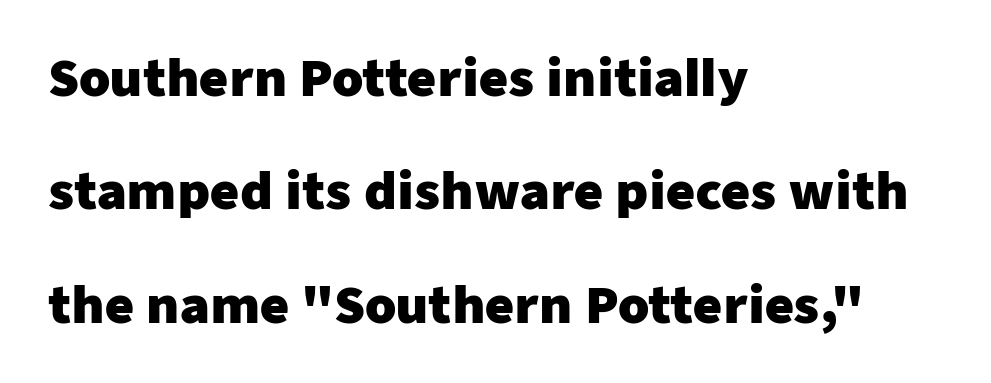
Q: Is the text bold? A: Yes.
Q: Is the text italic (slanted)? A: No, it is upright.
Q: Is the typeface a serif or a sans-serif typeface? A: Sans-serif.
Q: Is the text underlined? A: No.
Q: How is the paragraph aligned? A: Left-aligned.
Q: Is the spacing between letters normal or unusually wide? A: Normal.
Q: Is the spacing between lines tight, normal or loose? A: Loose.
Q: Width (condensed, normal, or wide)? A: Normal.
Q: Stroke contrast? A: Low.
Q: x-height? A: Medium.
Q: Monospaced? A: No.
